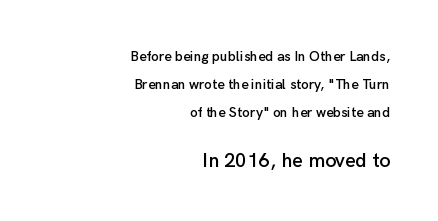
The image shows 20 px text type, upright; set right-aligned, loose line spacing (1.99x), normal letter spacing, not underlined; the second (bottom) block is 1.43x larger.
